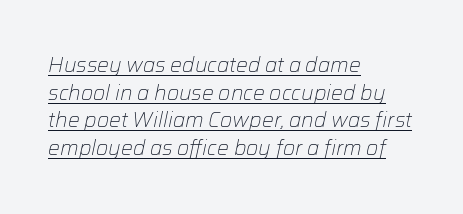
The image shows 21 px text type, italic (leaning right); set left-aligned, normal line spacing (1.32x), normal letter spacing, underlined.
